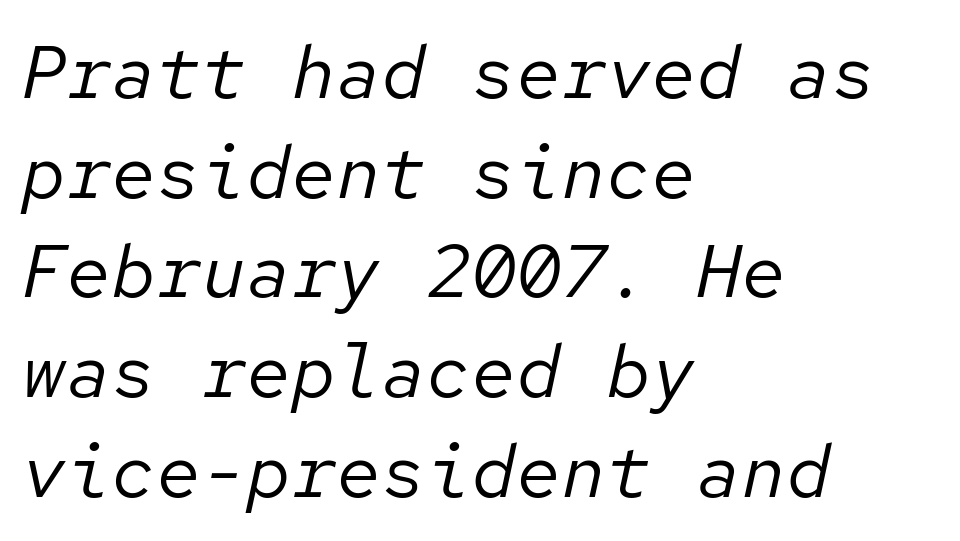
Q: Is the text bold? A: No.
Q: Is the text italic (slanted)? A: Yes, it leans right by about 12 degrees.
Q: Is the text underlined? A: No.
Q: How is the paragraph aligned? A: Left-aligned.
Q: Is the spacing between letters normal or unusually wide? A: Normal.
Q: Is the spacing between lines tight, normal or loose? A: Normal.
Q: Width (condensed, normal, or wide)? A: Normal.
Q: Stroke contrast? A: Low.
Q: x-height? A: Medium.
Q: Monospaced? A: Yes.
